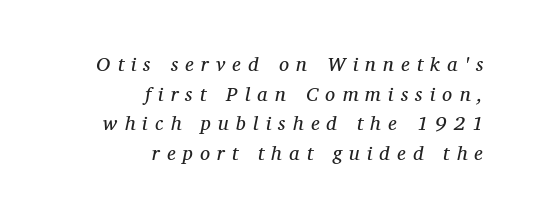
Letter spacing: wide. No heavy texture on the line: the type isn't bold. Posture: slanted. Line ends are locked; line starts wander. Clear beneath every line of the passage. Baseline-to-baseline distance is the conventional proportion of letter height.
